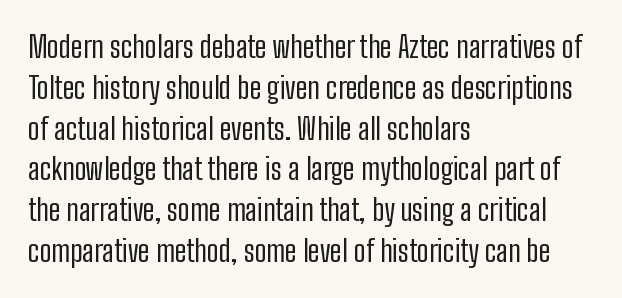
Q: Is the text bold? A: No.
Q: Is the text italic (slanted)? A: No, it is upright.
Q: Is the typeface a serif or a sans-serif typeface? A: Sans-serif.
Q: Is the text underlined? A: No.
Q: How is the paragraph aligned? A: Left-aligned.
Q: Is the spacing between letters normal or unusually wide? A: Normal.
Q: Is the spacing between lines tight, normal or loose? A: Normal.
Q: Width (condensed, normal, or wide)? A: Condensed.
Q: Stroke contrast? A: Low.
Q: x-height? A: Medium.
Q: Monospaced? A: No.
